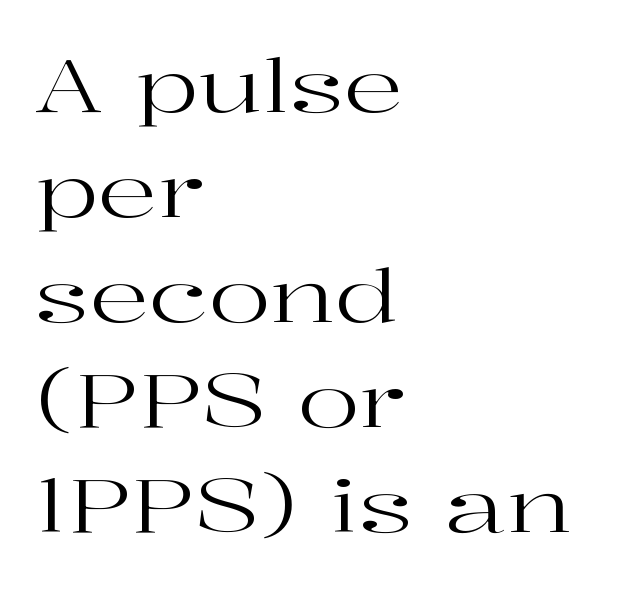
Q: Is the text bold? A: No.
Q: Is the text italic (slanted)? A: No, it is upright.
Q: Is the typeface a serif or a sans-serif typeface? A: Serif.
Q: Is the text underlined? A: No.
Q: How is the paragraph aligned? A: Left-aligned.
Q: Is the spacing between letters normal or unusually wide? A: Normal.
Q: Is the spacing between lines tight, normal or loose? A: Normal.
Q: Width (condensed, normal, or wide)? A: Wide.
Q: Stroke contrast? A: High.
Q: x-height? A: Medium.
Q: Monospaced? A: No.
